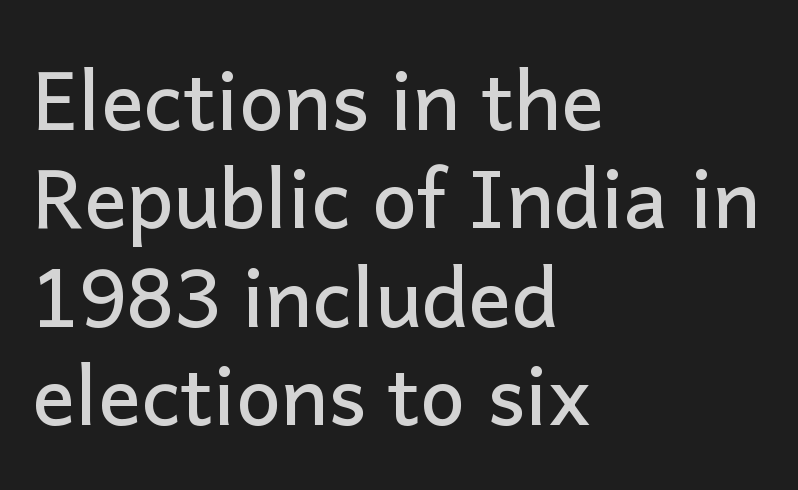
Q: Is the text italic (slanted)? A: No, it is upright.
Q: Is the typeface a serif or a sans-serif typeface? A: Sans-serif.
Q: Is the text underlined? A: No.
Q: How is the paragraph aligned? A: Left-aligned.
Q: Is the spacing between letters normal or unusually wide? A: Normal.
Q: Width (condensed, normal, or wide)? A: Normal.
Q: Stroke contrast? A: Low.
Q: x-height? A: Medium.
Q: Monospaced? A: No.
